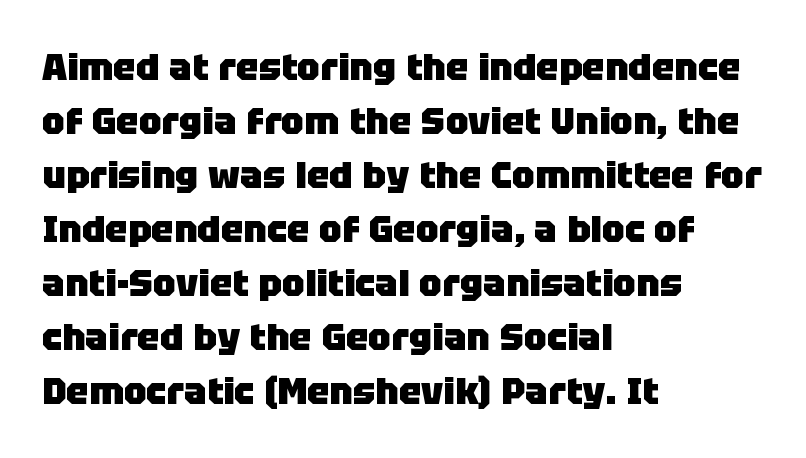
Q: Is the text bold? A: Yes.
Q: Is the text italic (slanted)? A: No, it is upright.
Q: Is the typeface a serif or a sans-serif typeface? A: Sans-serif.
Q: Is the text underlined? A: No.
Q: How is the paragraph aligned? A: Left-aligned.
Q: Is the spacing between letters normal or unusually wide? A: Normal.
Q: Is the spacing between lines tight, normal or loose? A: Normal.
Q: Width (condensed, normal, or wide)? A: Normal.
Q: Stroke contrast? A: Low.
Q: x-height? A: Large.
Q: Monospaced? A: No.
